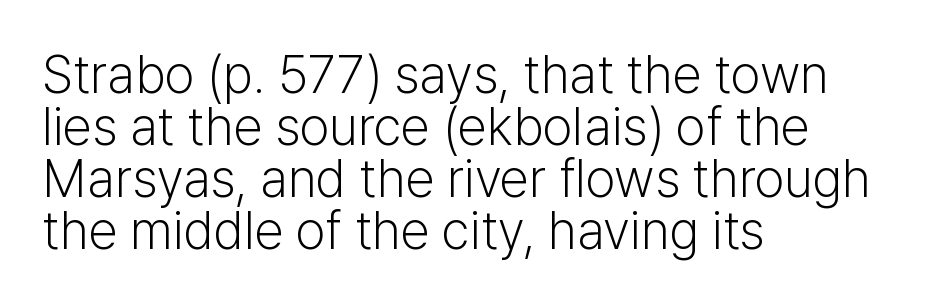
These lines stack with their left ends in a neat column. There is no visible air inserted between adjacent glyphs. Unlike italic type, these characters show no tilt at all. Think of a printed novel: that variable character pitch is what you see here. Examine the stroke ends and you'll find no serifs. Bold? No — there's no thickening of the strokes.
